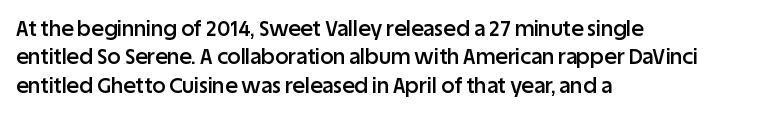
{"italic": "no", "bold": "semi", "underline": "no", "align": "left", "line_spacing": "normal", "line_spacing_ratio": 1.35, "letter_spacing": "normal", "letter_spacing_em": 0.0, "glyph_px": 21}
